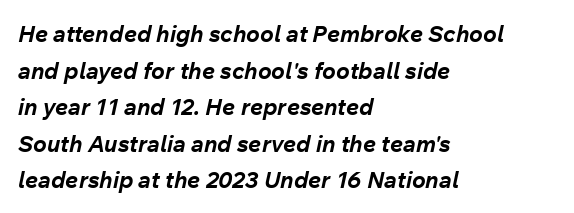
Q: Is the text bold? A: Yes.
Q: Is the text italic (slanted)? A: Yes, it leans right by about 12 degrees.
Q: Is the text underlined? A: No.
Q: How is the paragraph aligned? A: Left-aligned.
Q: Is the spacing between letters normal or unusually wide? A: Normal.
Q: Is the spacing between lines tight, normal or loose? A: Normal.
